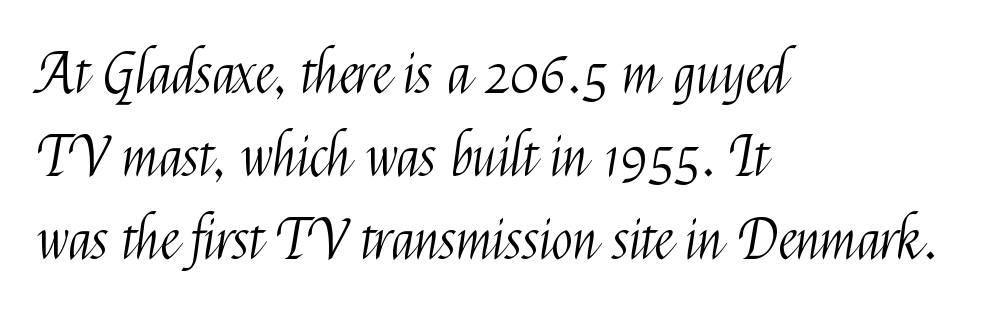
Q: Is the text bold? A: No.
Q: Is the text italic (slanted)? A: Yes.
Q: Is the typeface a serif or a sans-serif typeface? A: Sans-serif.
Q: Is the text underlined? A: No.
Q: How is the paragraph aligned? A: Left-aligned.
Q: Is the spacing between letters normal or unusually wide? A: Normal.
Q: Is the spacing between lines tight, normal or loose? A: Normal.
Q: Width (condensed, normal, or wide)? A: Condensed.
Q: Stroke contrast? A: Medium.
Q: x-height? A: Medium.
Q: Monospaced? A: No.
